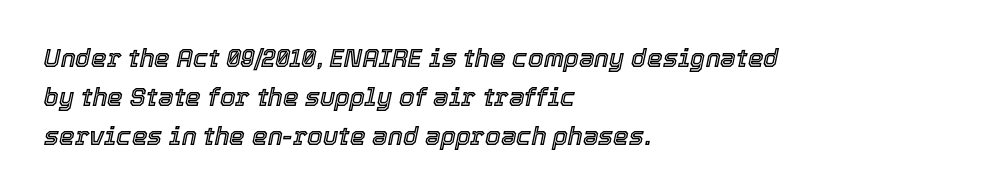
{"italic": "yes", "lean": "right", "slant_degrees": 12, "underline": "no", "align": "left", "line_spacing": "normal", "line_spacing_ratio": 1.56, "letter_spacing": "normal", "letter_spacing_em": 0.0, "glyph_px": 25}
